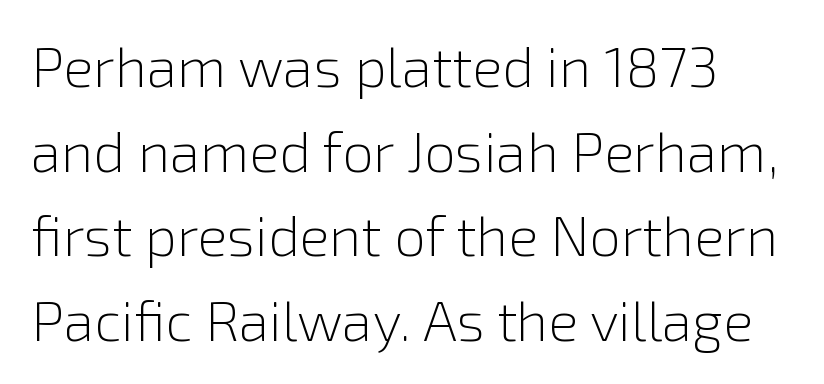
Descender tails drop into unmarked territory. Posture: upright roman. How would I describe the line gaps? Plain and ordinary. The rendering keeps characters at their native spacing. Stems and bowls with no extra thickness — not bold. Here the designer chose a conventional face with non-uniform glyph widths.
